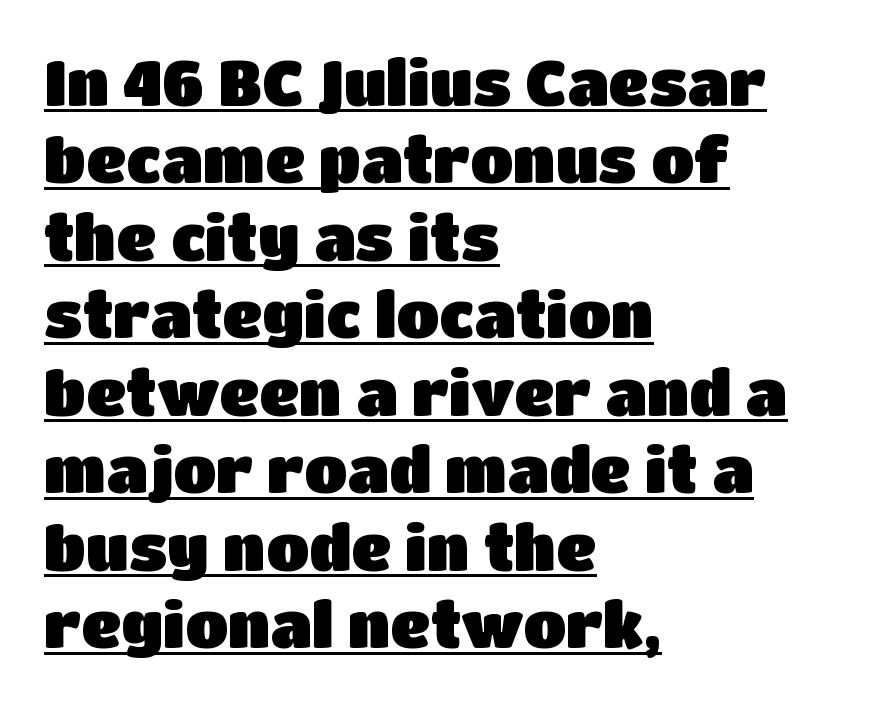
{"serif": "no", "italic": "no", "width": "normal", "stroke_contrast": "low", "x_height": "large", "monospaced": "no", "underline": "yes", "align": "left", "line_spacing_ratio": 1.23, "letter_spacing": "normal", "letter_spacing_em": 0.0, "glyph_px": 63}
